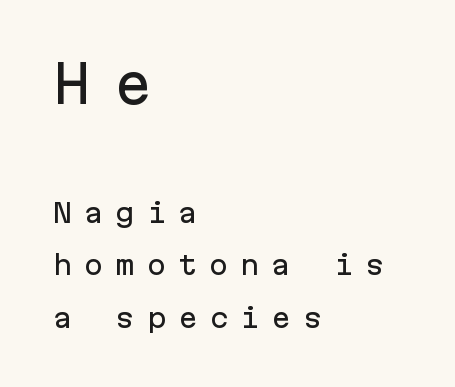
{"serif": "no", "italic": "no", "width": "normal", "stroke_contrast": "low", "x_height": "medium", "monospaced": "yes", "underline": "no", "align": "left", "line_spacing": "loose", "line_spacing_ratio": 2.02, "letter_spacing": "wide", "letter_spacing_em": 0.45, "larger_block": "first", "size_ratio": 1.96, "glyph_px": 51}
